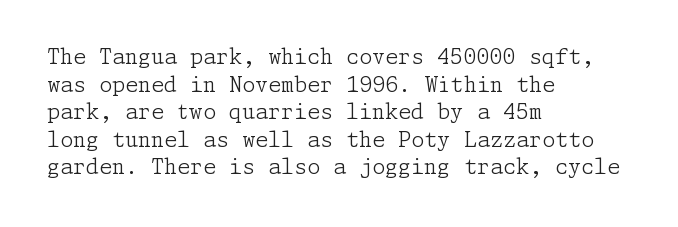
Q: Is the text bold? A: No.
Q: Is the text italic (slanted)? A: No, it is upright.
Q: Is the text underlined? A: No.
Q: How is the paragraph aligned? A: Left-aligned.
Q: Is the spacing between letters normal or unusually wide? A: Normal.
Q: Is the spacing between lines tight, normal or loose? A: Normal.
